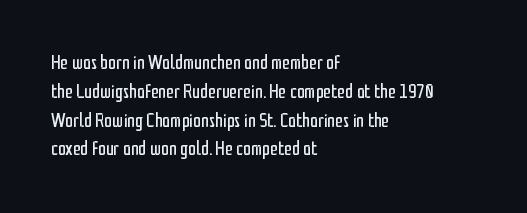
Vertical strokes here are truly vertical. The typesetting does not lean heavy: it is not bold. These lines keep a tight, regular rhythm from letter to letter. Anything drawn beneath the words? Only blank space. The designer left line spacing at the default. Caption: multi-line text, flush left, ragged right.
